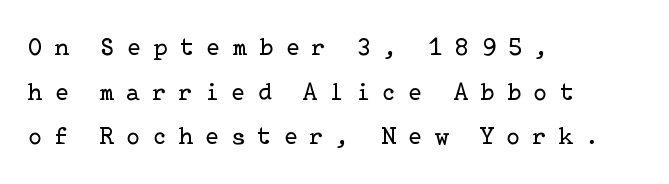
A quiet, ordinary-to-light weight characterises the typeface. Spacing between characters has been opened up far beyond the box default. Descenders hang freely into open space. Typeset ragged right — the left edge is the straight one. Every character sits straight up, as roman type does.
